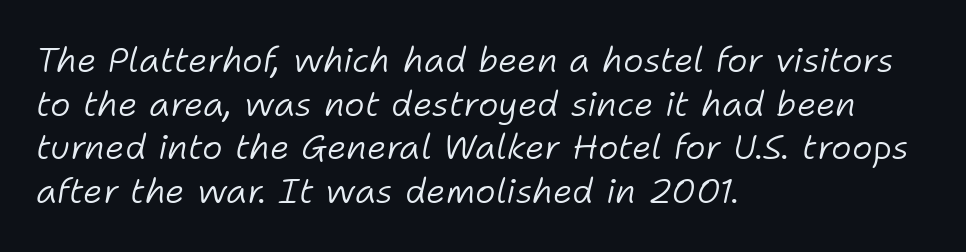
A quiet, ordinary-to-light weight characterises the typeface. Reading down the column, the eye jumps a familiar distance to each next line. Is this a fixed-width face? No — the glyphs have proportional, varying widths. Emphasis-style slanted type is in use.
